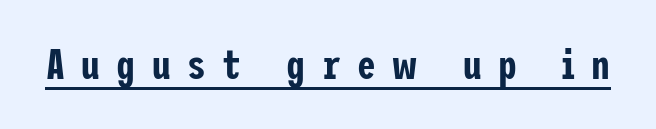
The image shows 42 px condensed sans-serif type, upright; set unusually wide letter spacing (+0.39 em), underlined; low stroke contrast and a medium x-height.
